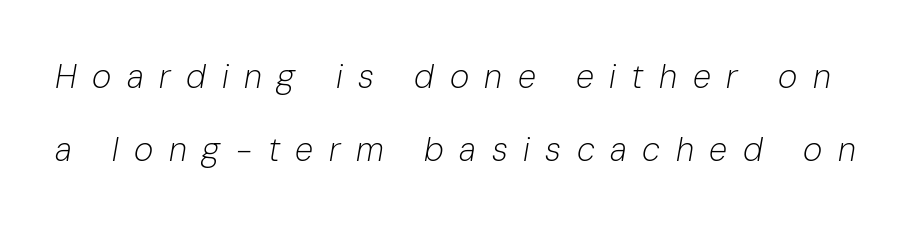
Q: Is the text bold? A: No.
Q: Is the text italic (slanted)? A: Yes, it leans right by about 10 degrees.
Q: Is the text underlined? A: No.
Q: Is the spacing between letters normal or unusually wide? A: Unusually wide.
Q: Is the spacing between lines tight, normal or loose? A: Loose.
Q: Width (condensed, normal, or wide)? A: Normal.
Q: Stroke contrast? A: Low.
Q: x-height? A: Medium.
Q: Monospaced? A: No.
